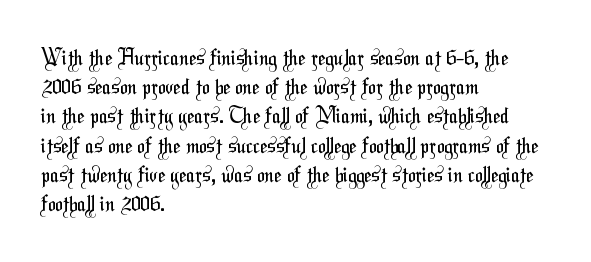
{"bold": "no", "underline": "no", "align": "left", "line_spacing": "normal", "line_spacing_ratio": 1.39, "letter_spacing": "normal", "letter_spacing_em": 0.0, "glyph_px": 21}
